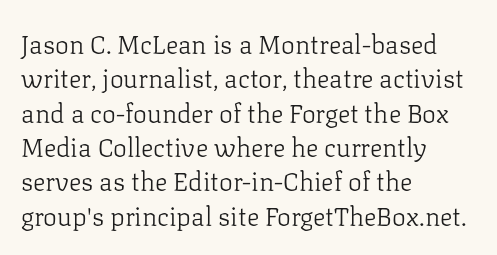
Leftover space on each line is placed entirely after the last word. Notice how the stems are strictly vertical — no italics here. The rendering uses a moderate line-height, typical for paragraphs. Underlining? Definitely not there. A light-to-regular cut is what we see here.
